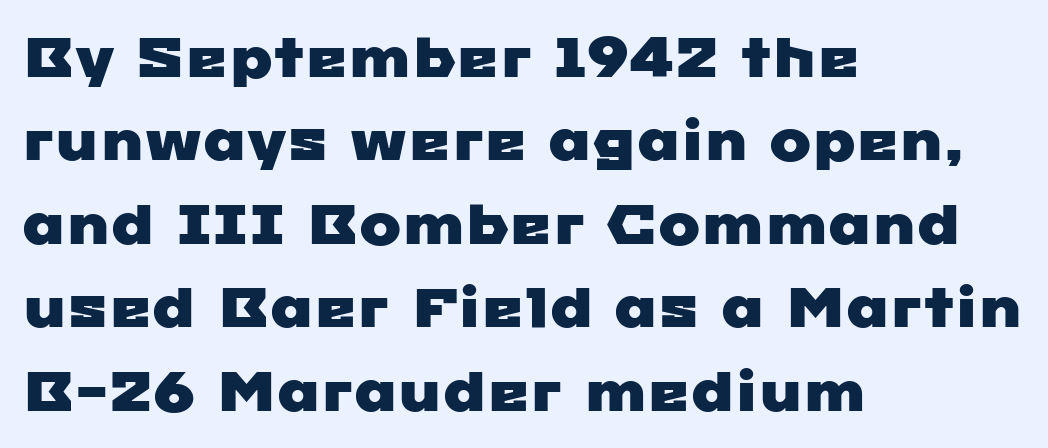
Q: Is the typeface a serif or a sans-serif typeface? A: Sans-serif.
Q: Is the text underlined? A: No.
Q: How is the paragraph aligned? A: Left-aligned.
Q: Is the spacing between letters normal or unusually wide? A: Normal.
Q: Is the spacing between lines tight, normal or loose? A: Normal.
Q: Width (condensed, normal, or wide)? A: Wide.
Q: Stroke contrast? A: Low.
Q: x-height? A: Medium.
Q: Monospaced? A: No.
